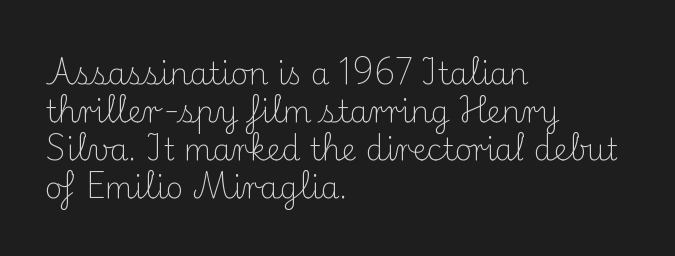
Q: Is the text bold? A: No.
Q: Is the text italic (slanted)? A: No, it is upright.
Q: Is the typeface a serif or a sans-serif typeface? A: Serif.
Q: Is the text underlined? A: No.
Q: How is the paragraph aligned? A: Left-aligned.
Q: Is the spacing between letters normal or unusually wide? A: Normal.
Q: Is the spacing between lines tight, normal or loose? A: Normal.
Q: Width (condensed, normal, or wide)? A: Normal.
Q: Stroke contrast? A: Medium.
Q: x-height? A: Small.
Q: Monospaced? A: No.
